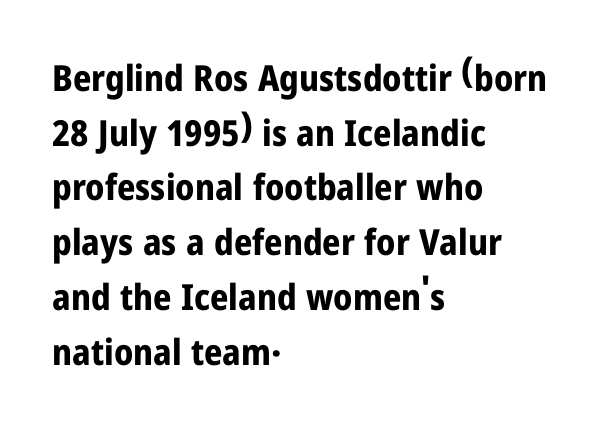
Q: Is the text bold? A: Yes.
Q: Is the text italic (slanted)? A: No, it is upright.
Q: Is the typeface a serif or a sans-serif typeface? A: Sans-serif.
Q: Is the text underlined? A: No.
Q: How is the paragraph aligned? A: Left-aligned.
Q: Is the spacing between letters normal or unusually wide? A: Normal.
Q: Is the spacing between lines tight, normal or loose? A: Normal.
Q: Width (condensed, normal, or wide)? A: Condensed.
Q: Stroke contrast? A: Low.
Q: x-height? A: Medium.
Q: Monospaced? A: No.
